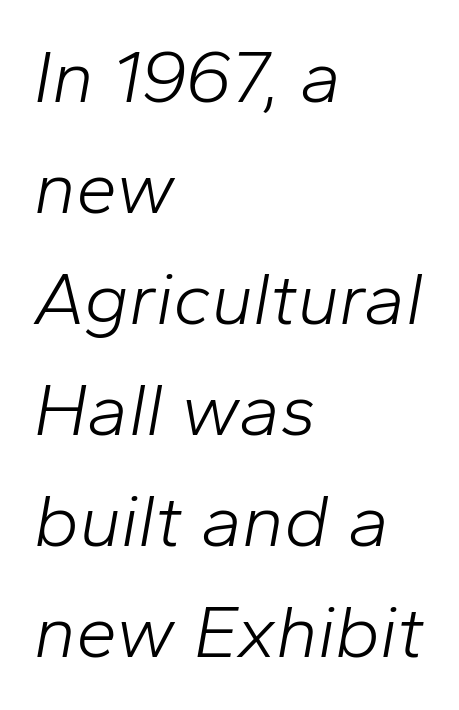
The image shows 74 px light type, italic (leaning right); set left-aligned, normal line spacing (1.5x), normal letter spacing, not underlined; low stroke contrast and a medium x-height.
